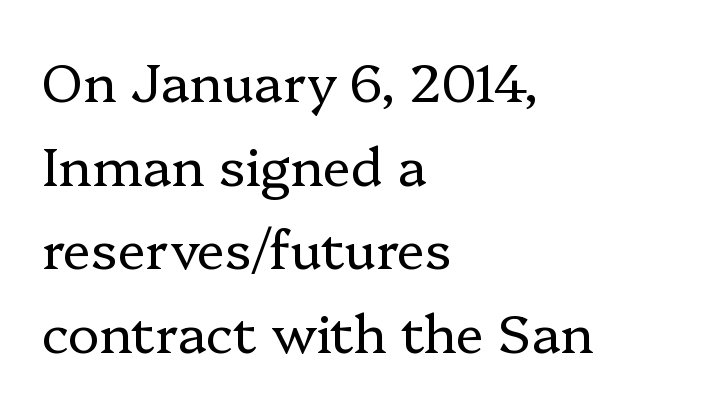
The image shows 53 px regular-weight serif type, upright; set left-aligned, normal line spacing (1.58x), normal letter spacing, not underlined; low stroke contrast and a medium x-height.
